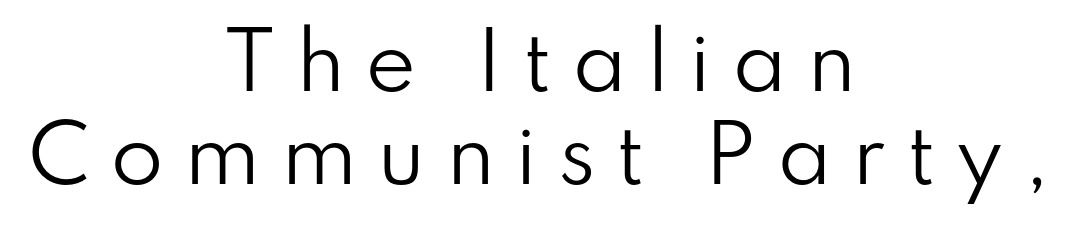
Nobody drew a line under any word here. Nope, not italic — everything's standing straight. A typesetter would call this proportional, since set widths differ per character. The typeface has the unassuming heft of standard copy or less. The passage shown is typeset with a sans-serif family. Is the block centered? Yes — each line is placed symmetrically about the middle.
